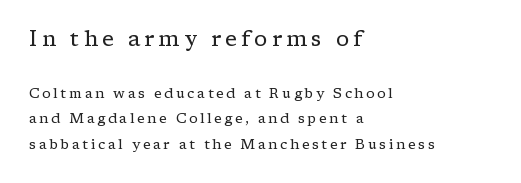
{"italic": "no", "bold": "no", "underline": "no", "align": "left", "line_spacing_ratio": 1.83, "larger_block": "first", "size_ratio": 1.57, "glyph_px": 22}
